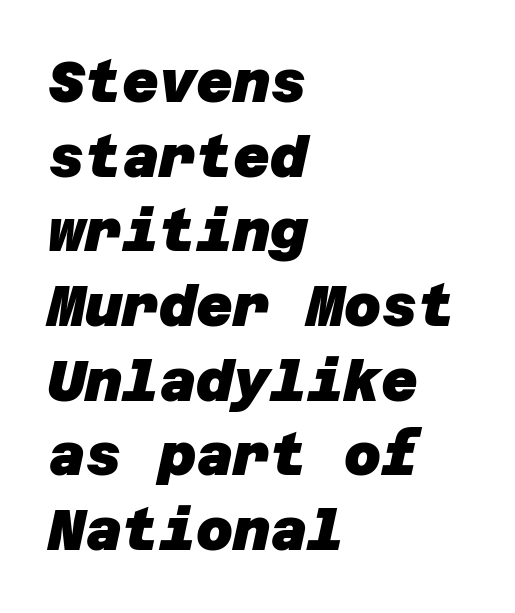
{"serif": "no", "bold": "yes", "weight": "heavy", "width": "normal", "stroke_contrast": "low", "x_height": "large", "underline": "no", "align": "left", "line_spacing": "normal", "line_spacing_ratio": 1.31, "letter_spacing": "normal", "letter_spacing_em": 0.0, "glyph_px": 57}
